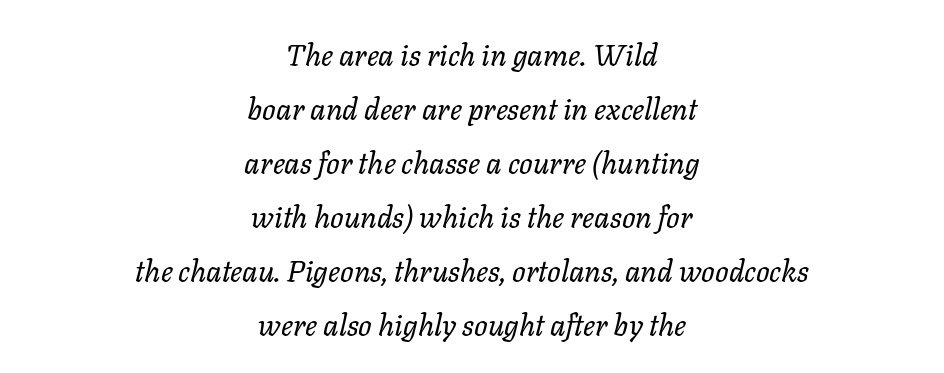
The image shows 30 px regular-weight type, italic (leaning right); set centered, line spacing 1.8x, normal letter spacing, not underlined; low stroke contrast and a medium x-height.
